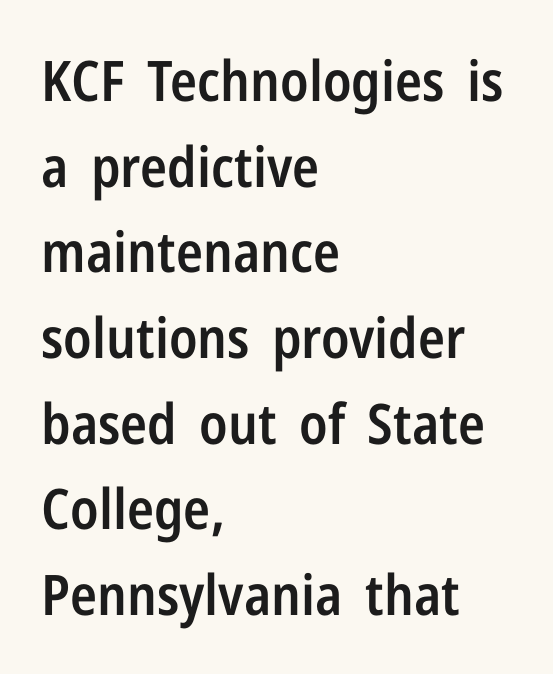
The image shows 56 px semibold, condensed sans-serif type, upright; set left-aligned, normal line spacing (1.53x), normal letter spacing, not underlined; low stroke contrast and a medium x-height.
